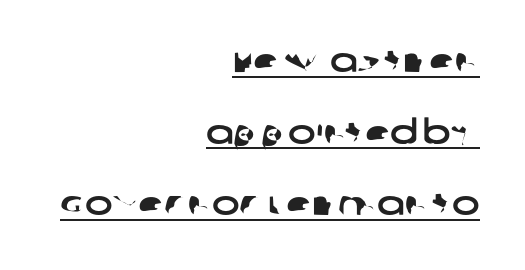
The image shows 33 px wide sans-serif type; set right-aligned, loose line spacing (2.17x), normal letter spacing, underlined; low stroke contrast and a large x-height.
